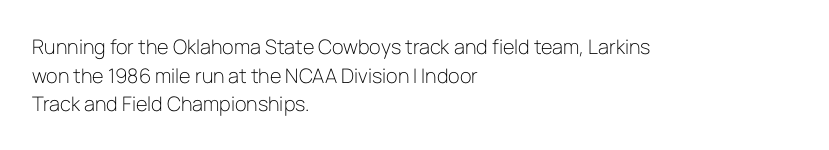
Honestly, the letter spacing is just normal — you wouldn't notice it. Every row of glyphs begins at an identical x-position on the left. The lettering holds an erect, upright posture throughout. A typesetter would call this leading conventional body-copy spacing.
